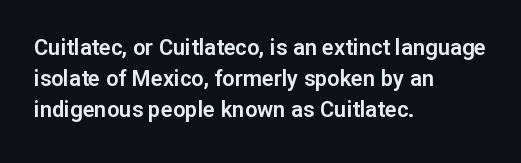
{"italic": "no", "underline": "no", "align": "left", "line_spacing": "normal", "line_spacing_ratio": 1.41, "letter_spacing": "normal", "letter_spacing_em": 0.0, "glyph_px": 22}
